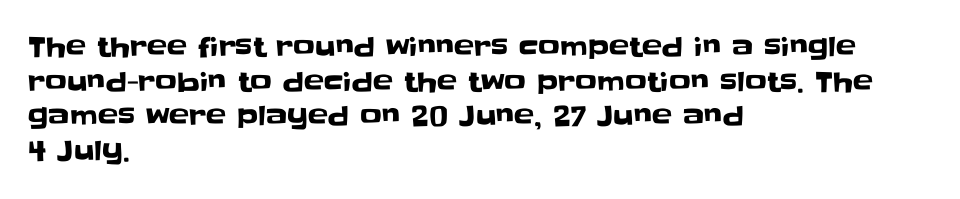
{"italic": "no", "underline": "no", "align": "left", "line_spacing": "normal", "line_spacing_ratio": 1.28, "letter_spacing": "normal", "letter_spacing_em": 0.0, "glyph_px": 27}
